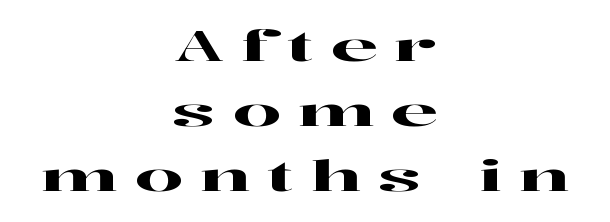
{"serif": "yes", "italic": "no", "width": "wide", "stroke_contrast": "high", "x_height": "medium", "monospaced": "no", "underline": "no", "align": "center", "line_spacing": "normal", "line_spacing_ratio": 1.55, "letter_spacing": "wide", "letter_spacing_em": 0.41, "glyph_px": 42}
